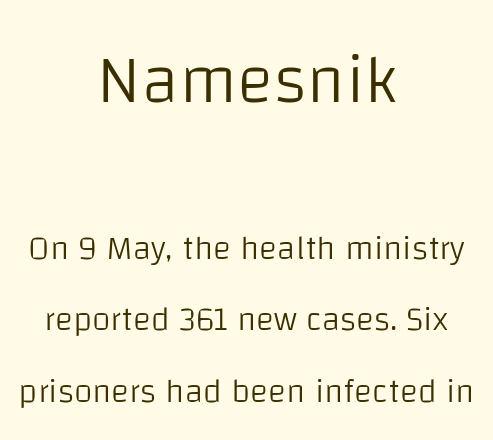
{"serif": "no", "italic": "no", "bold": "no", "weight": "light", "width": "normal", "stroke_contrast": "low", "x_height": "large", "monospaced": "no", "underline": "no", "align": "center", "line_spacing": "loose", "line_spacing_ratio": 2.1, "letter_spacing": "normal", "letter_spacing_em": 0.0, "larger_block": "first", "size_ratio": 2.03, "glyph_px": 69}
